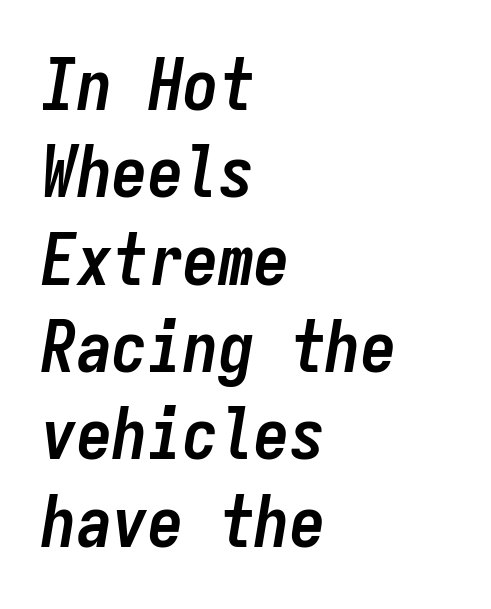
The image shows 71 px semibold, condensed type, italic (leaning right), monospaced; set left-aligned, line spacing 1.23x, normal letter spacing, not underlined; low stroke contrast and a medium x-height.
